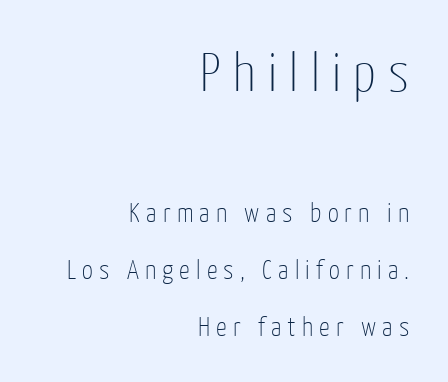
The image shows 54 px thin, condensed sans-serif type, upright; set right-aligned, loose line spacing (2.11x), unusually wide letter spacing (+0.23 em), not underlined; the first (top) block is 2.0x larger; low stroke contrast and a medium x-height.
